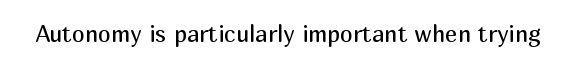
The type is set solid horizontally, with unmodified tracking. Words float on clear page, feet unadorned. A quiet, ordinary-to-light weight characterises the typeface. The type sits square on the baseline with zero lean.
